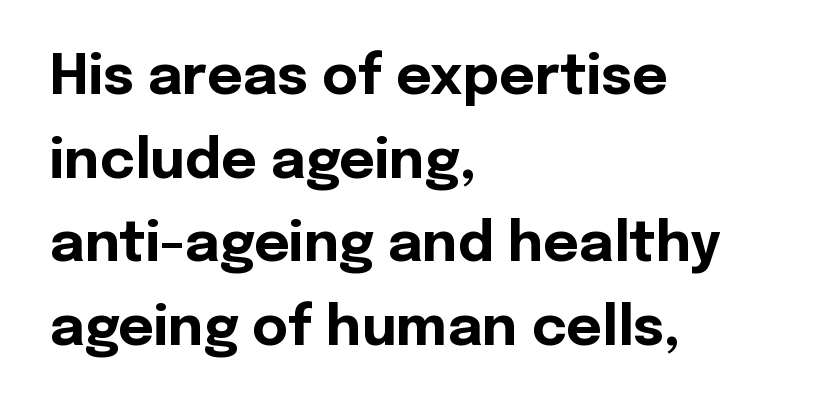
This rendering uses left alignment, leaving the right contour irregular. The typesetting leans heavy: a genuine bold. A clean baseline with only descenders dipping below it. No italicization has been applied; the sample stays upright.
